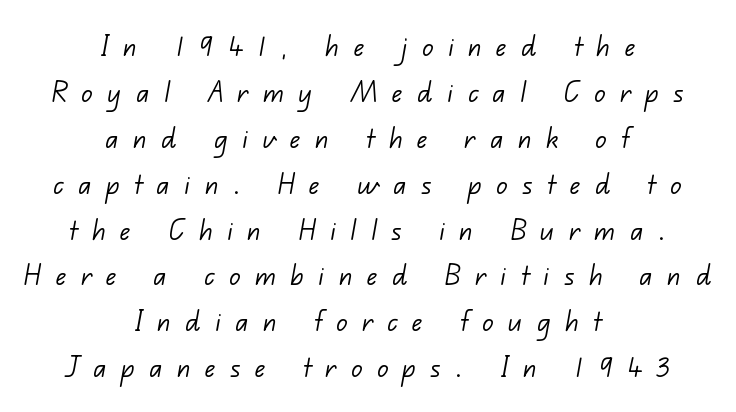
Q: Is the text bold? A: No.
Q: Is the typeface a serif or a sans-serif typeface? A: Sans-serif.
Q: Is the text underlined? A: No.
Q: How is the paragraph aligned? A: Centered.
Q: Is the spacing between letters normal or unusually wide? A: Unusually wide.
Q: Is the spacing between lines tight, normal or loose? A: Normal.
Q: Width (condensed, normal, or wide)? A: Normal.
Q: Stroke contrast? A: Low.
Q: x-height? A: Small.
Q: Monospaced? A: No.
